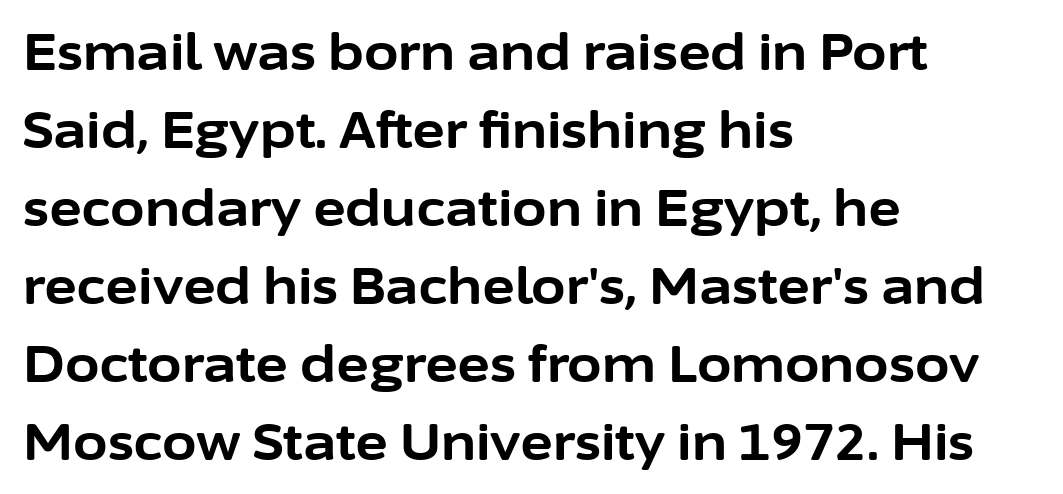
The image shows 50 px bold sans-serif type, upright; set left-aligned, normal line spacing (1.56x), normal letter spacing, not underlined; low stroke contrast and a medium x-height.
